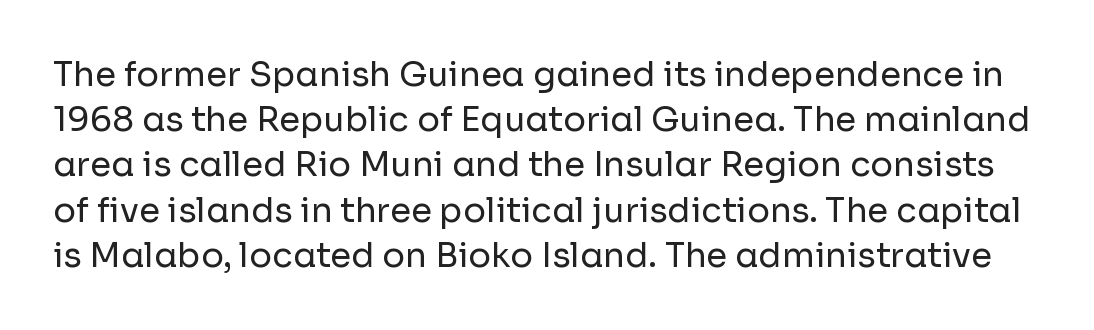
The image shows 34 px regular-weight sans-serif type, upright; set normal line spacing (1.33x), normal letter spacing, not underlined; low stroke contrast and a medium x-height.
